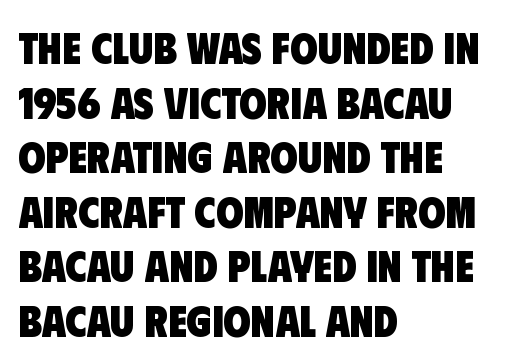
Tracking here is standard; glyphs follow each other at the usual distance. Proportional: the letters do not fall into vertical columns. Each glyph is drawn with heavy, bold strokes. Rule under the text: the space is simply empty. These lines are set flush left with a ragged right edge. The characters display no serif detailing; their extremities are plain.
